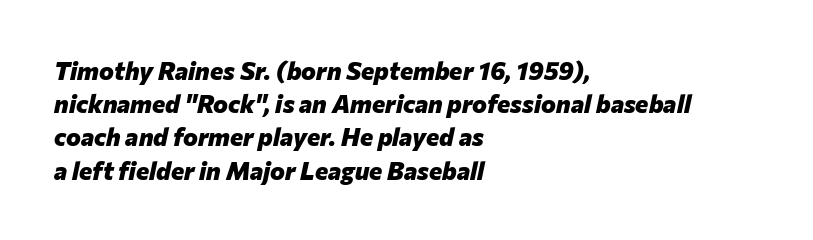
{"italic": "yes", "lean": "right", "slant_degrees": 12, "bold": "yes", "underline": "no", "align": "left", "line_spacing": "normal", "line_spacing_ratio": 1.33, "letter_spacing": "normal", "letter_spacing_em": 0.0, "glyph_px": 25}
